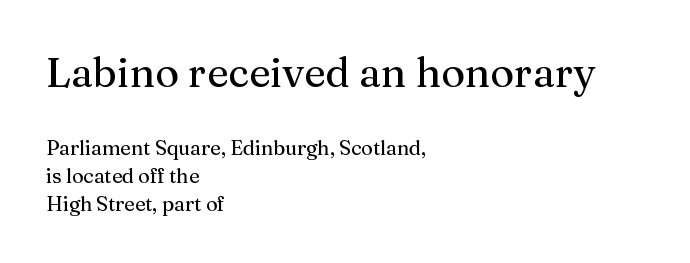
The image shows 41 px serif type, upright; set left-aligned, normal line spacing (1.38x), normal letter spacing, not underlined; the first (top) block is 2.05x larger; medium stroke contrast and a medium x-height.
